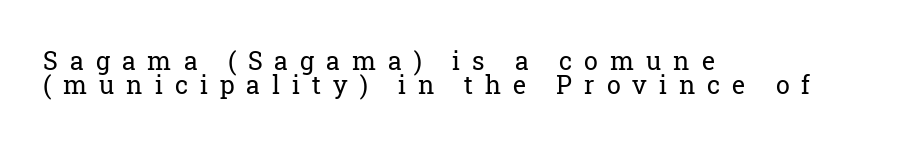
{"italic": "no", "bold": "no", "underline": "no", "align": "left", "line_spacing": "tight", "line_spacing_ratio": 0.98, "letter_spacing": "wide", "letter_spacing_em": 0.48, "glyph_px": 25}
